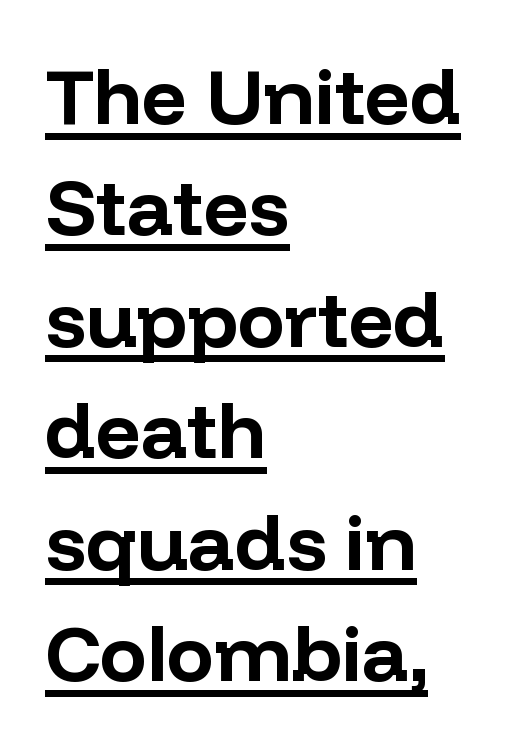
{"serif": "no", "italic": "no", "bold": "yes", "weight": "bold", "width": "normal", "stroke_contrast": "low", "x_height": "medium", "monospaced": "no", "underline": "yes", "align": "left", "line_spacing": "normal", "line_spacing_ratio": 1.41, "letter_spacing": "normal", "letter_spacing_em": 0.0, "glyph_px": 79}
